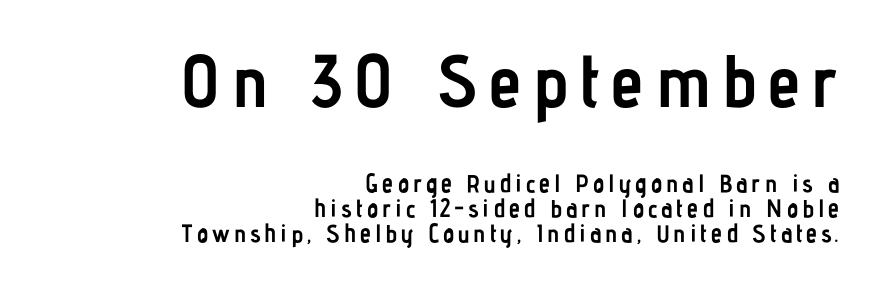
The image shows 74 px semibold, condensed sans-serif type, upright; set right-aligned, tight line spacing (0.99x), not underlined; the first (top) block is 2.96x larger; low stroke contrast and a medium x-height.
